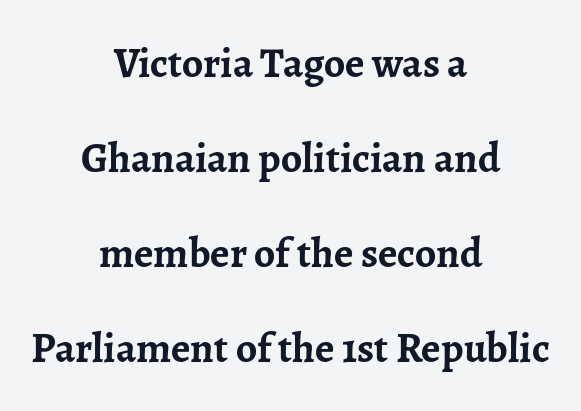
{"serif": "yes", "italic": "no", "bold": "yes", "weight": "semibold", "width": "normal", "stroke_contrast": "low", "x_height": "medium", "monospaced": "no", "underline": "no", "align": "center", "line_spacing": "loose", "line_spacing_ratio": 2.26, "letter_spacing": "normal", "letter_spacing_em": 0.0, "glyph_px": 42}
